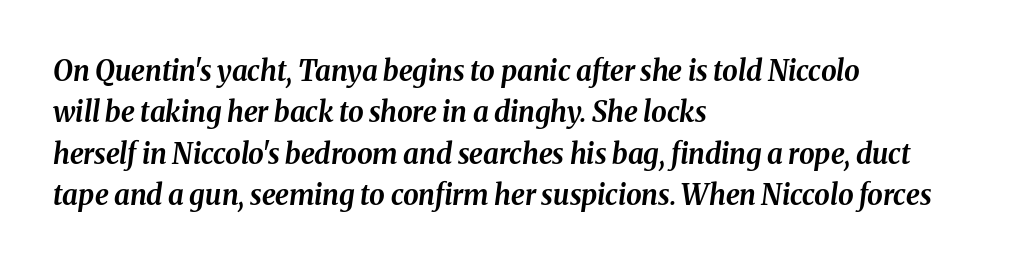
Q: Is the text bold? A: Yes.
Q: Is the text italic (slanted)? A: Yes, it leans right by about 8 degrees.
Q: Is the text underlined? A: No.
Q: How is the paragraph aligned? A: Left-aligned.
Q: Is the spacing between letters normal or unusually wide? A: Normal.
Q: Is the spacing between lines tight, normal or loose? A: Normal.
Q: Width (condensed, normal, or wide)? A: Normal.
Q: Stroke contrast? A: Medium.
Q: x-height? A: Medium.
Q: Monospaced? A: No.
